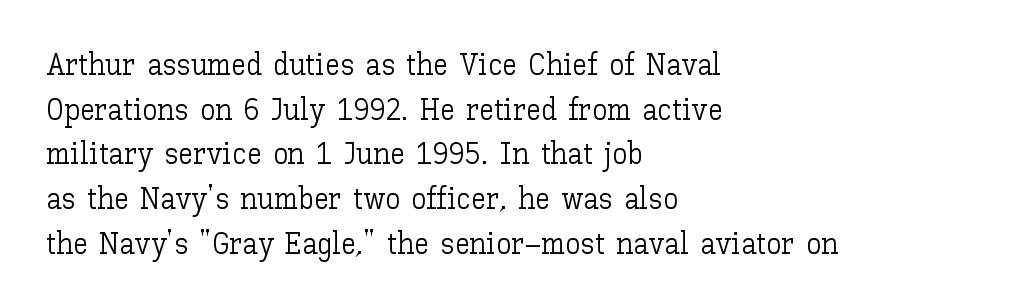
Q: Is the text bold? A: No.
Q: Is the text italic (slanted)? A: No, it is upright.
Q: Is the text underlined? A: No.
Q: How is the paragraph aligned? A: Left-aligned.
Q: Is the spacing between letters normal or unusually wide? A: Normal.
Q: Is the spacing between lines tight, normal or loose? A: Normal.
Q: Width (condensed, normal, or wide)? A: Normal.
Q: Stroke contrast? A: Low.
Q: x-height? A: Medium.
Q: Monospaced? A: No.
